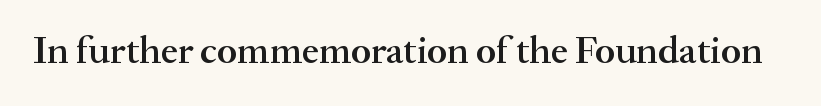
Q: Is the text bold? A: Semi-bold.
Q: Is the text italic (slanted)? A: No, it is upright.
Q: Is the typeface a serif or a sans-serif typeface? A: Serif.
Q: Is the text underlined? A: No.
Q: Is the spacing between letters normal or unusually wide? A: Normal.
Q: Width (condensed, normal, or wide)? A: Normal.
Q: Stroke contrast? A: Medium.
Q: x-height? A: Small.
Q: Monospaced? A: No.
